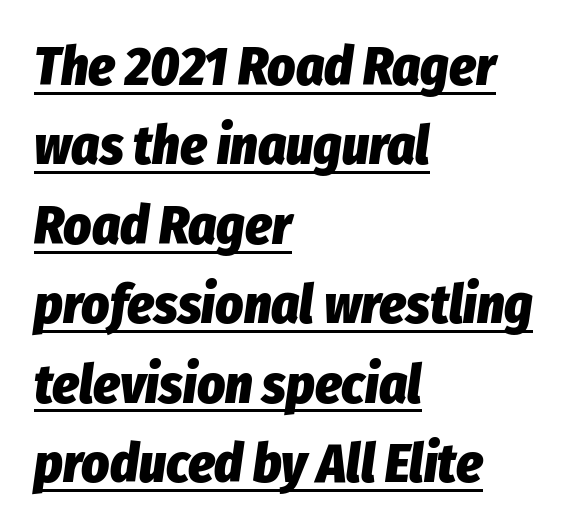
The image shows 54 px heavy, condensed type, italic (leaning right); set left-aligned, normal line spacing (1.47x), normal letter spacing, underlined; low stroke contrast and a medium x-height.
